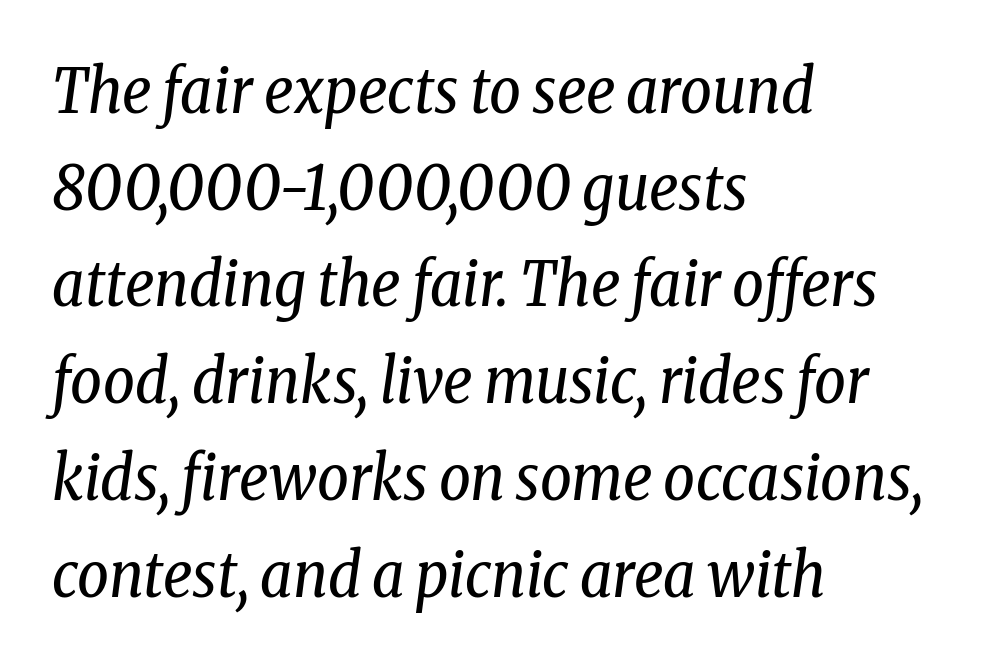
{"serif": "yes", "italic": "yes", "lean": "right", "slant_degrees": 8, "bold": "no", "weight": "regular", "width": "condensed", "stroke_contrast": "low", "x_height": "medium", "monospaced": "no", "underline": "no", "align": "left", "line_spacing": "normal", "line_spacing_ratio": 1.56, "letter_spacing": "normal", "letter_spacing_em": 0.0, "glyph_px": 62}
